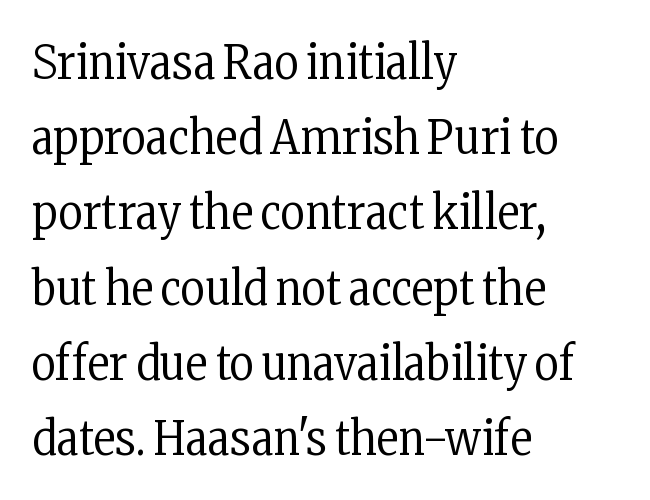
Just letters on the line, the space beneath them empty. This is not heavy type; no bold has been used. The rendering keeps characters at their native spacing. Ordinary non-slanted type is in use. Every row of glyphs begins at an identical x-position on the left.
